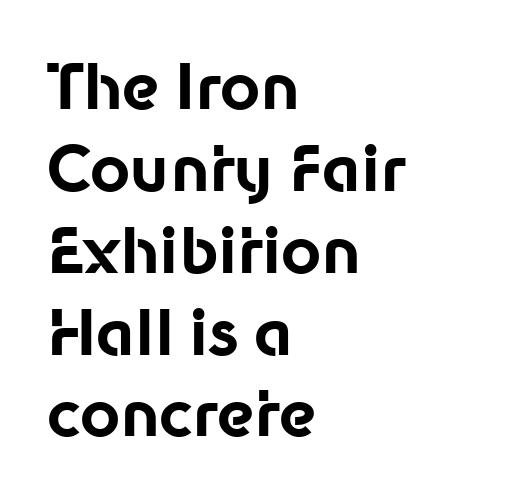
Stroke thickness is high; the sample reads as a true bold. Nobody drew a line under any word here. The typeface chosen for these lines omits serifs. The rag falls on the right side of this text block. Each word holds together tightly as a unit, with standard inter-letter gaps.
